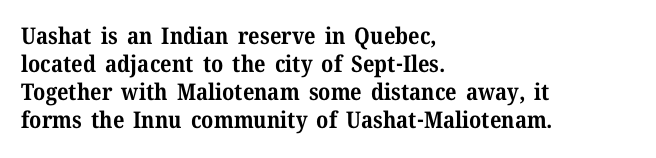
The image shows 23 px bold type, upright; set left-aligned, line spacing 1.22x, normal letter spacing, not underlined.
